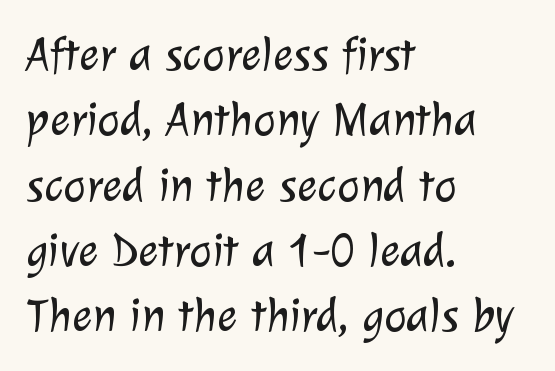
Visually the block forms a straight wall on the left and a jagged coastline on the right. The leading is moderate, giving the passage an even texture. The font family rendered here belongs to the sans-serif group. Students, note that the glyphs here touch the page at normal intervals.
